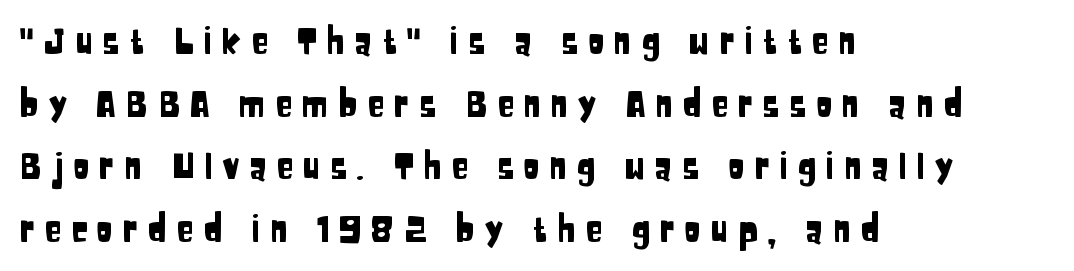
The image shows 35 px condensed sans-serif type, upright; set left-aligned, line spacing 1.79x, unusually wide letter spacing (+0.26 em), not underlined; low stroke contrast and a large x-height.
